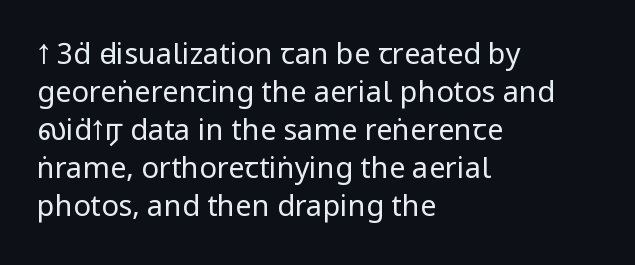
Q: Is the text bold? A: No.
Q: Is the text italic (slanted)? A: No, it is upright.
Q: Is the typeface a serif or a sans-serif typeface? A: Sans-serif.
Q: Is the text underlined? A: No.
Q: How is the paragraph aligned? A: Left-aligned.
Q: Is the spacing between letters normal or unusually wide? A: Normal.
Q: Is the spacing between lines tight, normal or loose? A: Normal.
Q: Width (condensed, normal, or wide)? A: Condensed.
Q: Stroke contrast? A: Low.
